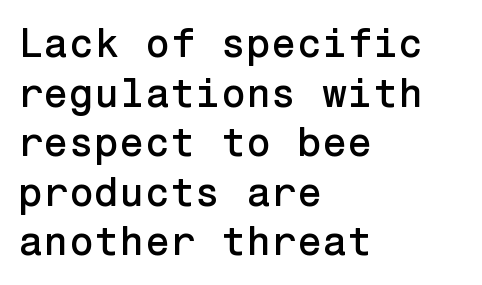
Q: Is the text italic (slanted)? A: No, it is upright.
Q: Is the typeface a serif or a sans-serif typeface? A: Sans-serif.
Q: Is the text underlined? A: No.
Q: How is the paragraph aligned? A: Left-aligned.
Q: Is the spacing between letters normal or unusually wide? A: Normal.
Q: Width (condensed, normal, or wide)? A: Normal.
Q: Stroke contrast? A: Low.
Q: x-height? A: Medium.
